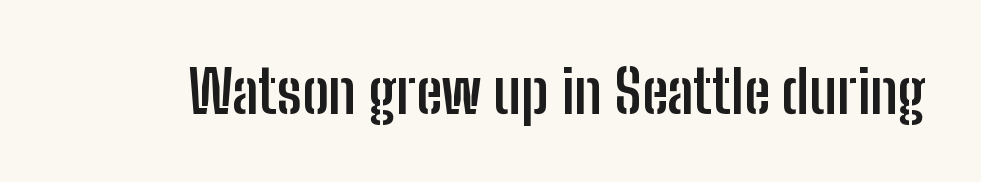
The image shows 59 px semibold, condensed sans-serif type, upright; set normal letter spacing, not underlined; low stroke contrast and a medium x-height.
